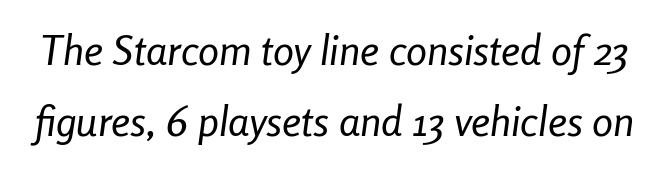
{"italic": "yes", "lean": "right", "slant_degrees": 8, "bold": "no", "weight": "regular", "width": "condensed", "stroke_contrast": "low", "x_height": "medium", "monospaced": "no", "underline": "no", "line_spacing": "normal", "line_spacing_ratio": 1.69, "letter_spacing": "normal", "letter_spacing_em": 0.0, "glyph_px": 42}
